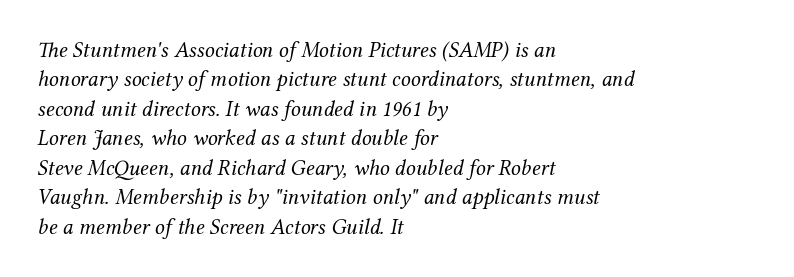
The image shows 22 px text type, italic (leaning right); set left-aligned, normal line spacing (1.34x), normal letter spacing, not underlined.
